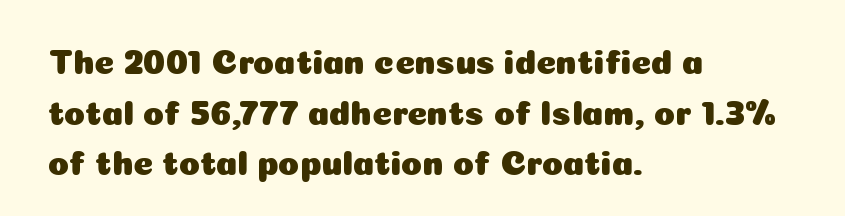
The strip under each line holds only bare page. Note: no serifs on the glyphs. Line spacing here is normal. Does extra space separate the letters? No, they use regular spacing.
